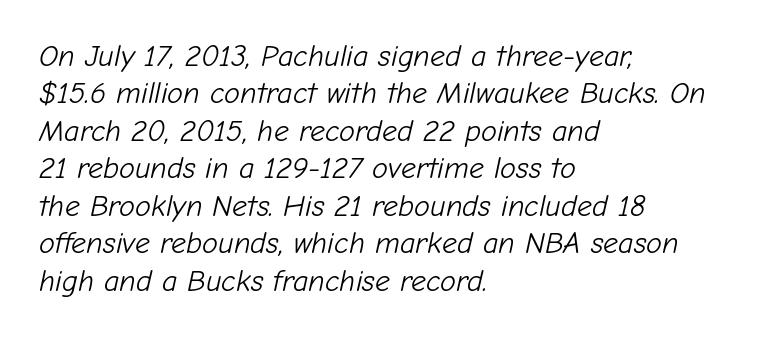
The image shows 30 px light type, italic (leaning right); set left-aligned, normal line spacing (1.25x), normal letter spacing, not underlined; low stroke contrast and a medium x-height.
